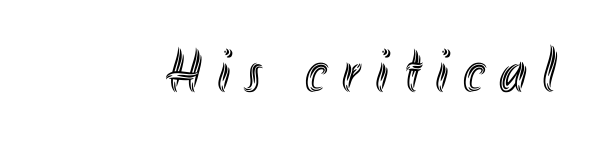
Q: Is the text italic (slanted)? A: Yes.
Q: Is the text underlined? A: No.
Q: Is the spacing between letters normal or unusually wide? A: Unusually wide.
Q: Width (condensed, normal, or wide)? A: Condensed.
Q: x-height? A: Small.
Q: Monospaced? A: No.
